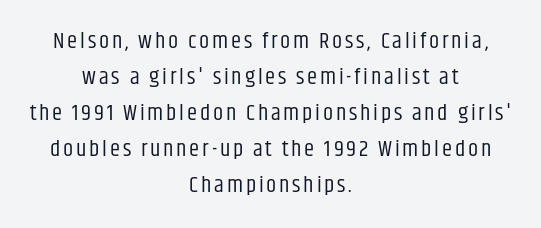
{"italic": "no", "bold": "no", "underline": "no", "align": "center", "line_spacing": "normal", "line_spacing_ratio": 1.57, "glyph_px": 23}
